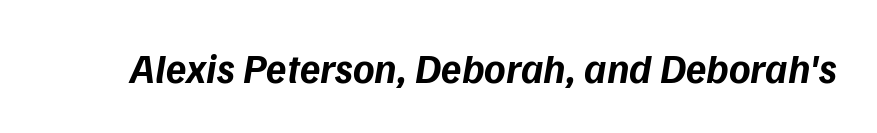
{"italic": "yes", "lean": "right", "slant_degrees": 9, "bold": "yes", "weight": "bold", "width": "normal", "stroke_contrast": "low", "x_height": "medium", "monospaced": "no", "underline": "no", "letter_spacing": "normal", "letter_spacing_em": 0.0, "glyph_px": 41}
